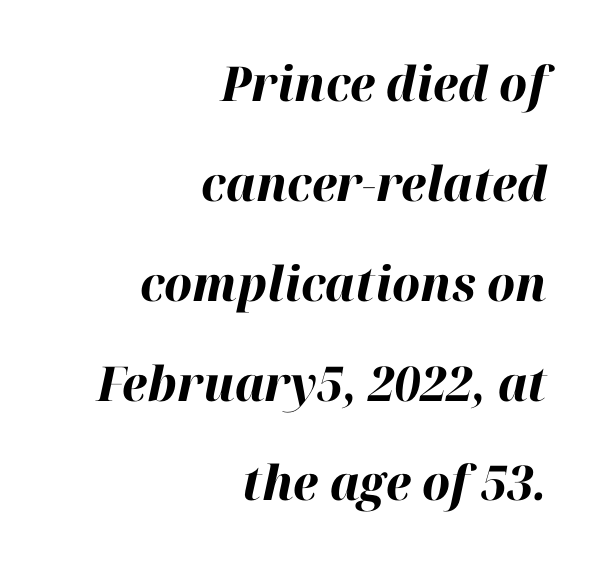
The image shows 48 px bold type, italic (leaning right); set right-aligned, loose line spacing (2.08x), normal letter spacing, not underlined; high stroke contrast and a medium x-height.
